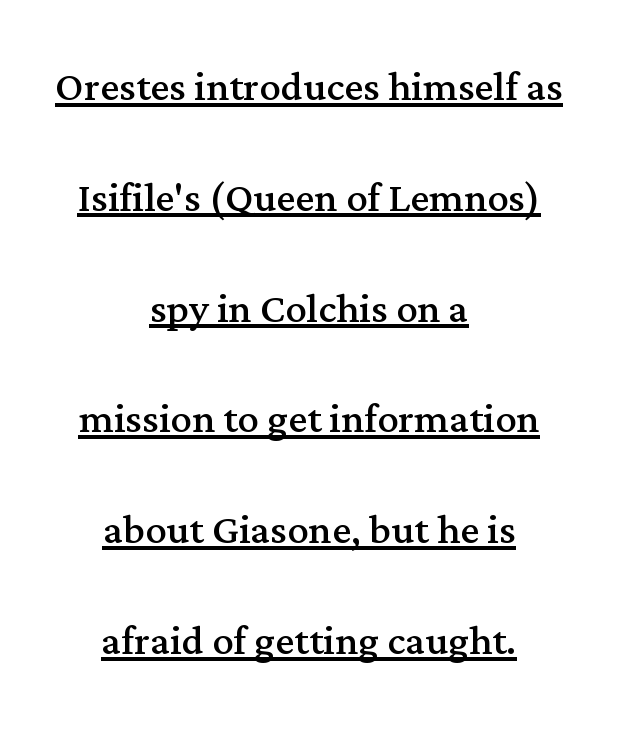
Standard letterfit; no display-style spreading of the glyphs. The font sits on the lighter half of the weight spectrum, regular included. The compositor balanced each line on the midline. Looks like someone drew a line under every word here.
